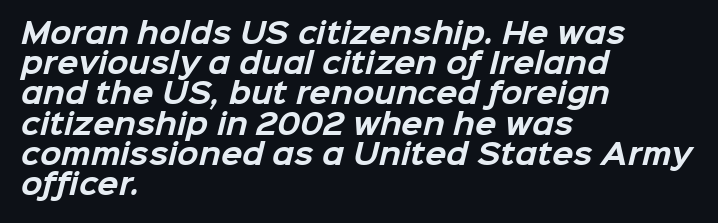
The image shows 28 px bold sans-serif type; set left-aligned, tight line spacing (1.08x), normal letter spacing, not underlined; low stroke contrast and a medium x-height.
